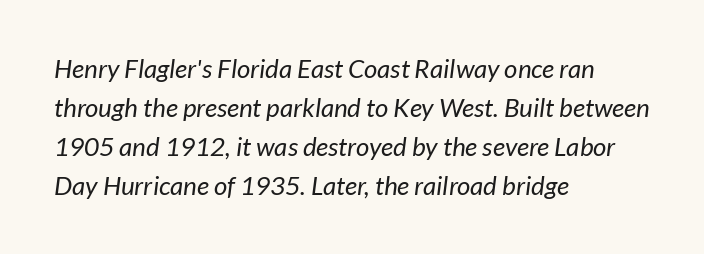
{"bold": "no", "underline": "no", "align": "left", "line_spacing": "normal", "line_spacing_ratio": 1.5, "letter_spacing": "normal", "letter_spacing_em": 0.0, "glyph_px": 26}
